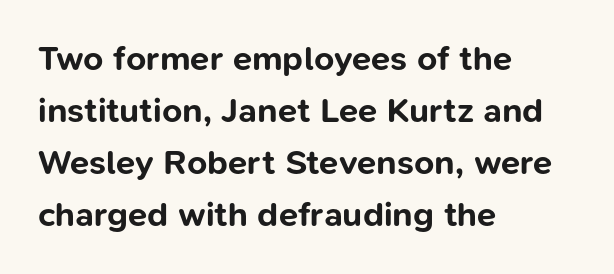
Q: Is the text bold? A: Yes.
Q: Is the text italic (slanted)? A: No, it is upright.
Q: Is the typeface a serif or a sans-serif typeface? A: Sans-serif.
Q: Is the text underlined? A: No.
Q: How is the paragraph aligned? A: Left-aligned.
Q: Is the spacing between letters normal or unusually wide? A: Normal.
Q: Is the spacing between lines tight, normal or loose? A: Normal.
Q: Width (condensed, normal, or wide)? A: Normal.
Q: Stroke contrast? A: Low.
Q: x-height? A: Medium.
Q: Monospaced? A: No.
